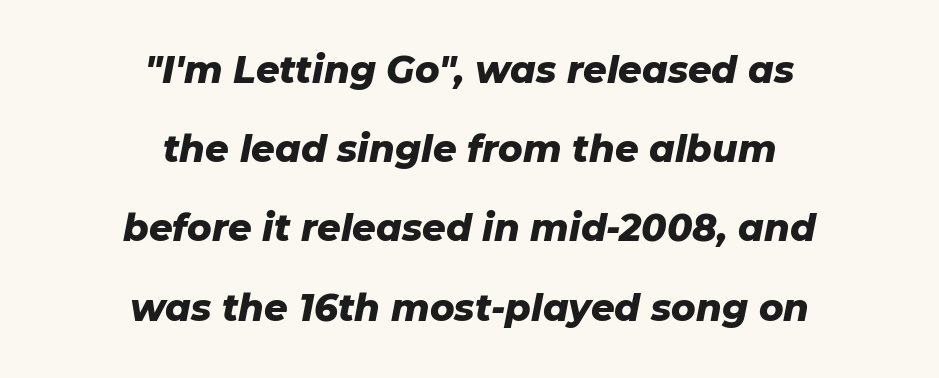
Q: Is the text bold? A: Yes.
Q: Is the text italic (slanted)? A: Yes, it leans right by about 11 degrees.
Q: Is the text underlined? A: No.
Q: How is the paragraph aligned? A: Centered.
Q: Is the spacing between letters normal or unusually wide? A: Normal.
Q: Is the spacing between lines tight, normal or loose? A: Loose.
Q: Width (condensed, normal, or wide)? A: Normal.
Q: Stroke contrast? A: Low.
Q: x-height? A: Medium.
Q: Monospaced? A: No.
